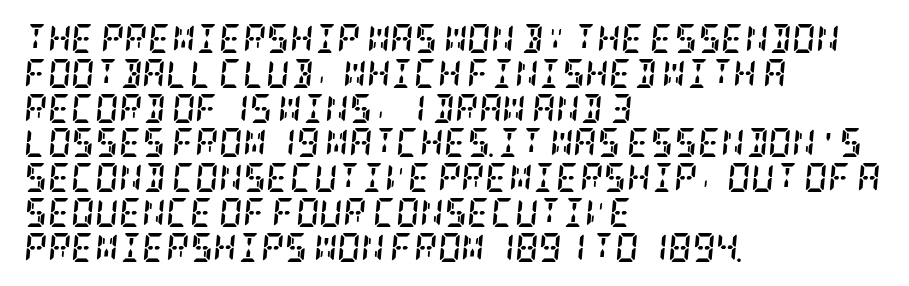
{"serif": "yes", "italic": "yes", "lean": "right", "slant_degrees": 5, "bold": "yes", "weight": "semibold", "width": "condensed", "stroke_contrast": "low", "x_height": "large", "underline": "no", "align": "left", "line_spacing_ratio": 1.2, "letter_spacing": "normal", "letter_spacing_em": 0.0, "glyph_px": 29}
